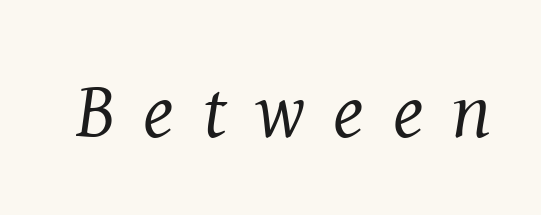
Q: Is the text bold? A: No.
Q: Is the text italic (slanted)? A: Yes, it leans right by about 8 degrees.
Q: Is the typeface a serif or a sans-serif typeface? A: Serif.
Q: Is the text underlined? A: No.
Q: Is the spacing between letters normal or unusually wide? A: Unusually wide.
Q: Width (condensed, normal, or wide)? A: Normal.
Q: Stroke contrast? A: Medium.
Q: x-height? A: Medium.
Q: Monospaced? A: No.
